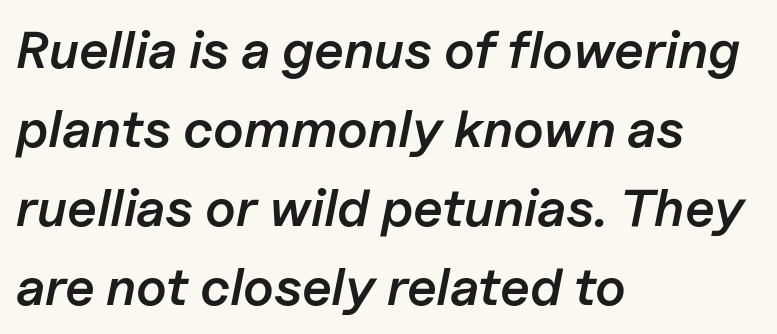
{"italic": "yes", "lean": "right", "slant_degrees": 11, "bold": "semi", "weight": "semibold", "width": "normal", "stroke_contrast": "low", "x_height": "medium", "monospaced": "no", "underline": "no", "align": "left", "line_spacing": "normal", "line_spacing_ratio": 1.49, "letter_spacing": "normal", "letter_spacing_em": 0.0, "glyph_px": 53}
